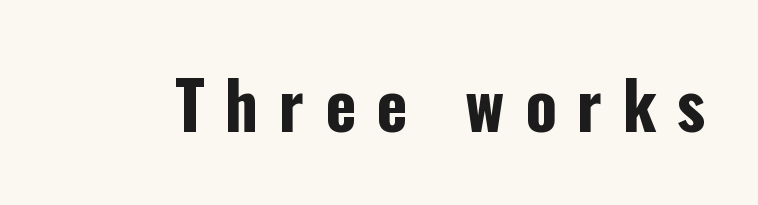
{"serif": "no", "italic": "no", "bold": "yes", "weight": "bold", "width": "condensed", "stroke_contrast": "low", "x_height": "medium", "monospaced": "no", "underline": "no", "letter_spacing": "wide", "letter_spacing_em": 0.31, "glyph_px": 66}
